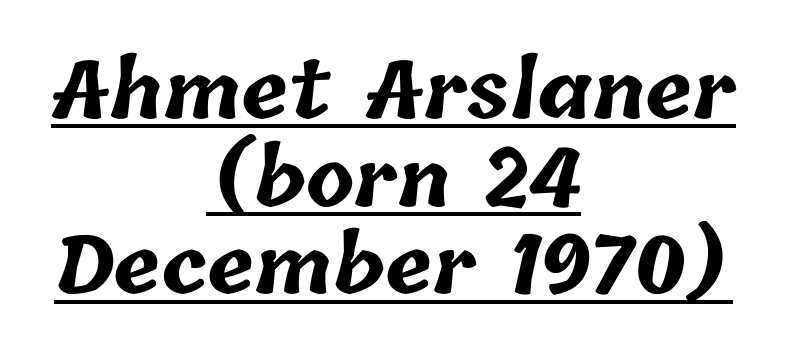
Q: Is the text bold? A: Yes.
Q: Is the text underlined? A: Yes.
Q: How is the paragraph aligned? A: Centered.
Q: Is the spacing between letters normal or unusually wide? A: Normal.
Q: Is the spacing between lines tight, normal or loose? A: Tight.
Q: Width (condensed, normal, or wide)? A: Normal.
Q: Stroke contrast? A: Low.
Q: x-height? A: Medium.
Q: Monospaced? A: No.
